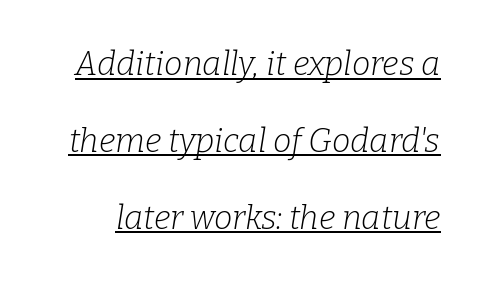
The image shows 33 px light serif type, italic (leaning right); set loose line spacing (2.33x), normal letter spacing, underlined; low stroke contrast and a medium x-height.
